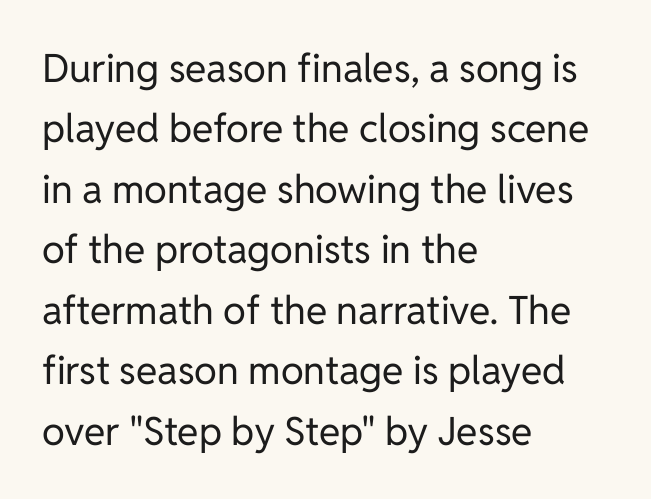
The image shows 39 px regular-weight sans-serif type, upright; set left-aligned, normal line spacing (1.55x), normal letter spacing, not underlined; low stroke contrast and a medium x-height.
